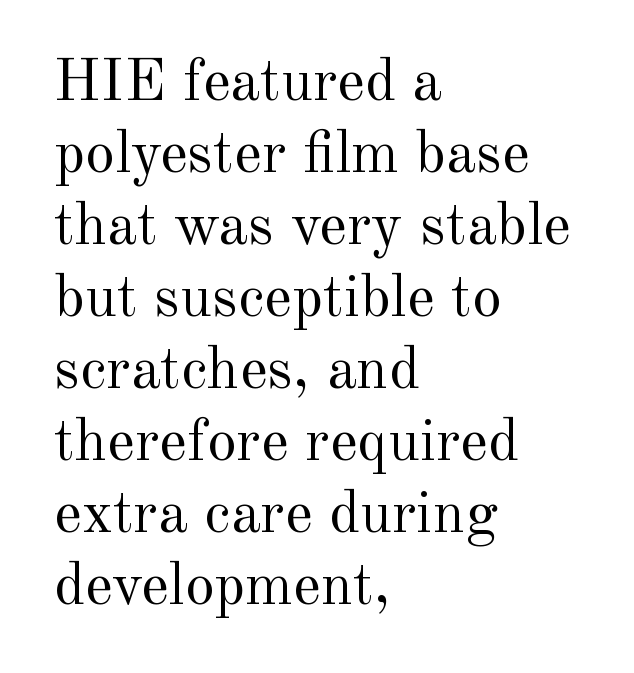
Q: Is the text bold? A: No.
Q: Is the text italic (slanted)? A: No, it is upright.
Q: Is the typeface a serif or a sans-serif typeface? A: Serif.
Q: Is the text underlined? A: No.
Q: How is the paragraph aligned? A: Left-aligned.
Q: Is the spacing between letters normal or unusually wide? A: Normal.
Q: Width (condensed, normal, or wide)? A: Normal.
Q: x-height? A: Small.
Q: Monospaced? A: No.
